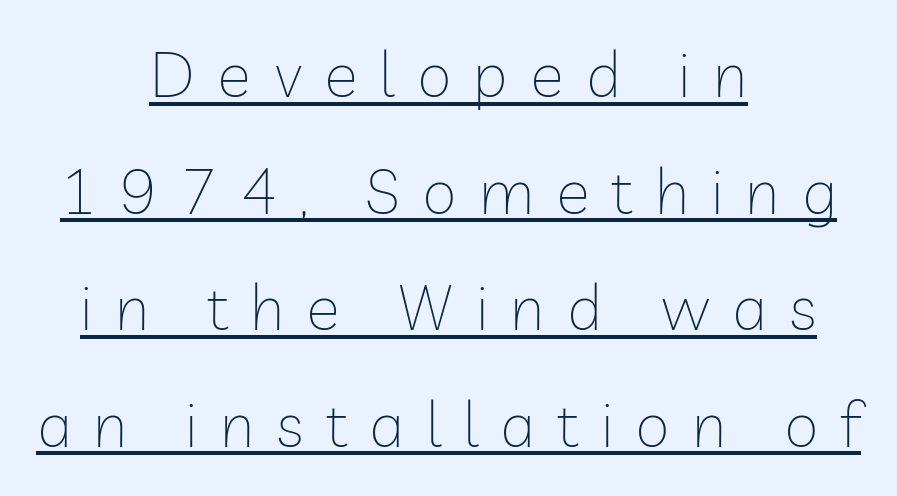
{"serif": "no", "italic": "no", "bold": "no", "weight": "thin", "width": "normal", "stroke_contrast": "low", "x_height": "medium", "monospaced": "no", "underline": "yes", "align": "center", "line_spacing_ratio": 1.85, "letter_spacing": "wide", "letter_spacing_em": 0.35, "glyph_px": 63}
